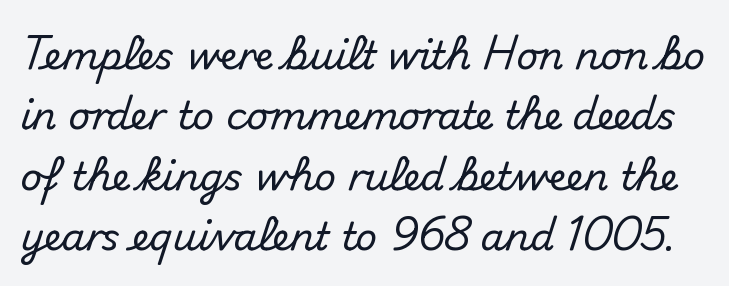
The image shows 38 px sans-serif type; set normal line spacing (1.59x), normal letter spacing, not underlined; medium stroke contrast and a small x-height.
